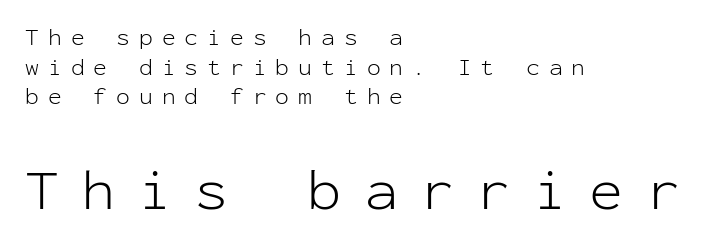
{"serif": "no", "italic": "no", "bold": "no", "weight": "light", "width": "normal", "stroke_contrast": "low", "x_height": "medium", "monospaced": "yes", "underline": "no", "align": "left", "line_spacing": "normal", "line_spacing_ratio": 1.29, "letter_spacing": "wide", "letter_spacing_em": 0.39, "larger_block": "second", "size_ratio": 2.48, "glyph_px": 57}
